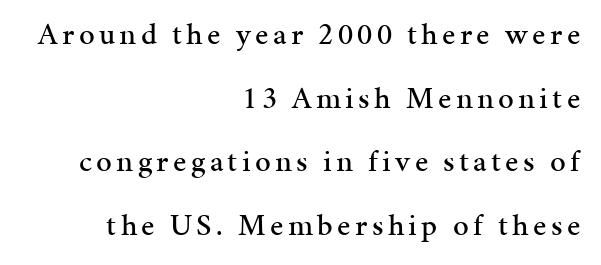
The face used here is proportionally spaced, like ordinary book or web type. The letters stand straight up with perfectly vertical stems. Little horizontal feet cap the strokes, marking this as serif type. Has an underline been added? It has not. Each line ends at the same right margin while the left side varies. Loosely led — the rows are spread out.
